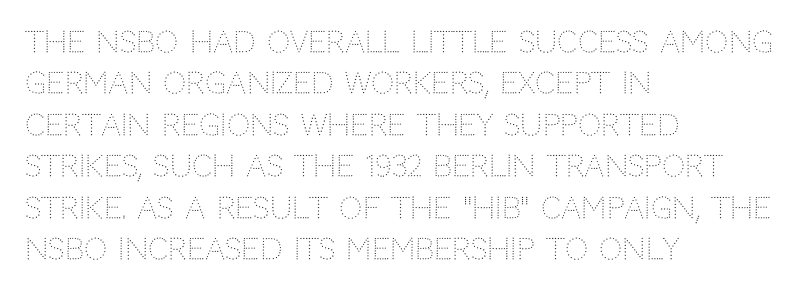
{"serif": "no", "italic": "no", "bold": "no", "weight": "light", "width": "normal", "stroke_contrast": "low", "x_height": "large", "monospaced": "no", "underline": "no", "align": "left", "line_spacing": "normal", "line_spacing_ratio": 1.43, "letter_spacing": "normal", "letter_spacing_em": 0.0, "glyph_px": 29}
